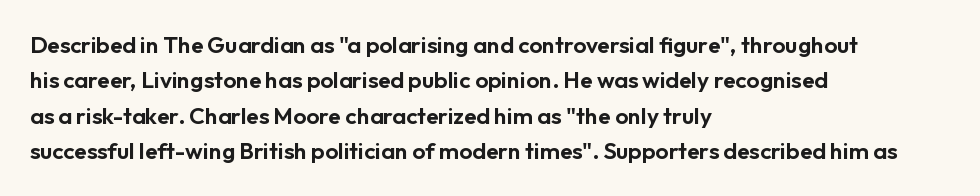
Q: Is the text italic (slanted)? A: No, it is upright.
Q: Is the text underlined? A: No.
Q: How is the paragraph aligned? A: Left-aligned.
Q: Is the spacing between letters normal or unusually wide? A: Normal.
Q: Is the spacing between lines tight, normal or loose? A: Normal.
